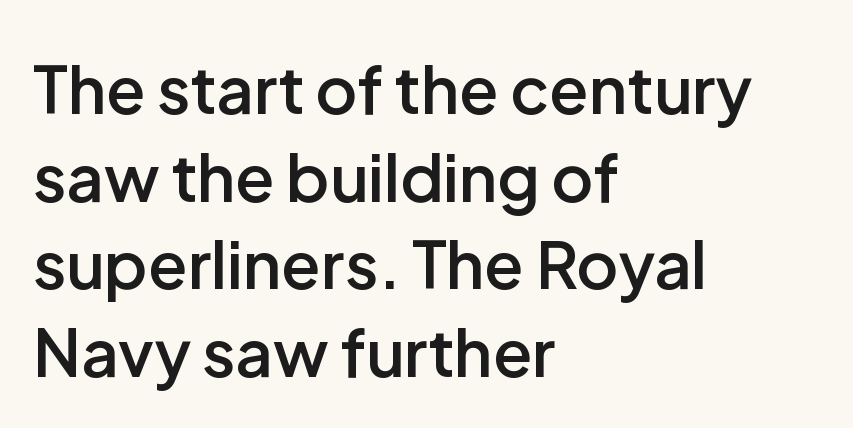
The image shows 65 px semibold sans-serif type, upright; set left-aligned, normal line spacing (1.35x), normal letter spacing, not underlined; low stroke contrast and a medium x-height.
